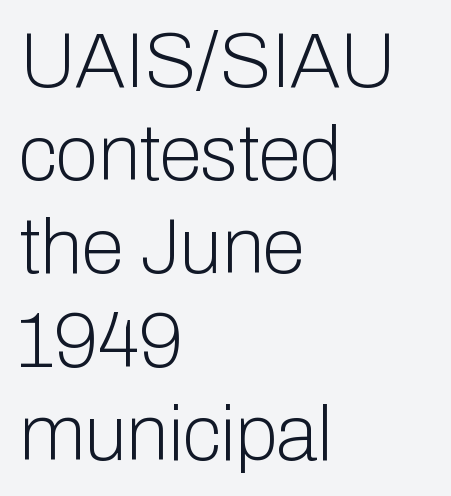
Q: Is the text bold? A: No.
Q: Is the text italic (slanted)? A: No, it is upright.
Q: Is the typeface a serif or a sans-serif typeface? A: Sans-serif.
Q: Is the text underlined? A: No.
Q: How is the paragraph aligned? A: Left-aligned.
Q: Is the spacing between letters normal or unusually wide? A: Normal.
Q: Width (condensed, normal, or wide)? A: Normal.
Q: Stroke contrast? A: Low.
Q: x-height? A: Medium.
Q: Monospaced? A: No.
